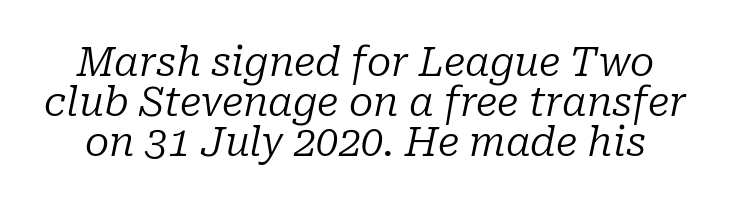
Q: Is the text bold? A: No.
Q: Is the text italic (slanted)? A: Yes, it leans right by about 10 degrees.
Q: Is the typeface a serif or a sans-serif typeface? A: Serif.
Q: Is the text underlined? A: No.
Q: Is the spacing between letters normal or unusually wide? A: Normal.
Q: Is the spacing between lines tight, normal or loose? A: Tight.
Q: Width (condensed, normal, or wide)? A: Normal.
Q: Stroke contrast? A: Low.
Q: x-height? A: Medium.
Q: Monospaced? A: No.
